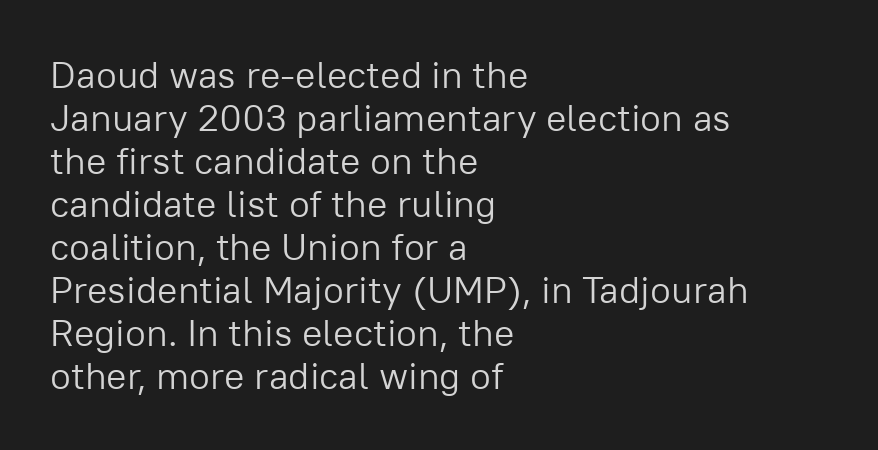
Q: Is the text bold? A: No.
Q: Is the text italic (slanted)? A: No, it is upright.
Q: Is the typeface a serif or a sans-serif typeface? A: Sans-serif.
Q: Is the text underlined? A: No.
Q: How is the paragraph aligned? A: Left-aligned.
Q: Is the spacing between letters normal or unusually wide? A: Normal.
Q: Is the spacing between lines tight, normal or loose? A: Tight.
Q: Width (condensed, normal, or wide)? A: Normal.
Q: Stroke contrast? A: Low.
Q: x-height? A: Medium.
Q: Monospaced? A: No.
